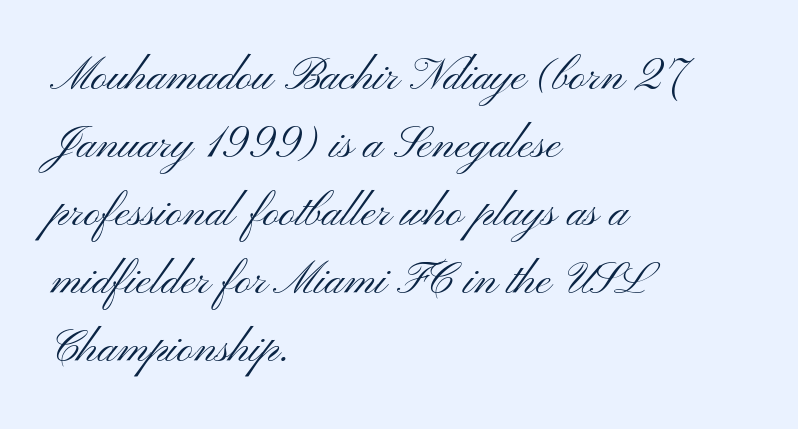
Regarding leading, the lines here are spaced in the standard way. Compared with a typical body face, this is equally light or lighter still. Do the characters align in a grid? No, the font is proportional.
